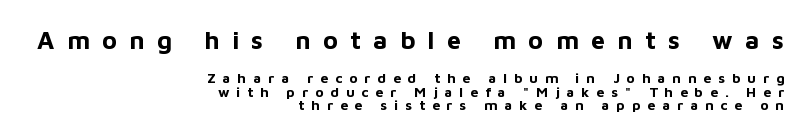
{"italic": "no", "bold": "yes", "underline": "no", "align": "right", "line_spacing": "tight", "line_spacing_ratio": 0.99, "letter_spacing": "wide", "letter_spacing_em": 0.5, "larger_block": "first", "size_ratio": 1.79, "glyph_px": 25}
